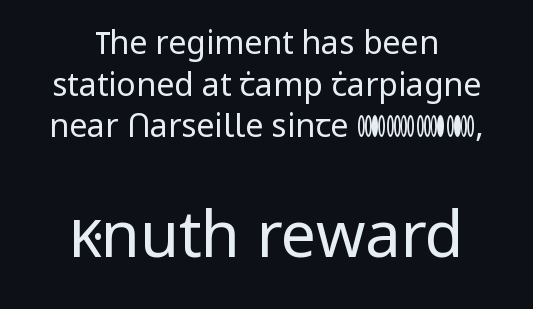
The image shows 63 px regular-weight sans-serif type, upright; set centered, normal line spacing (1.3x), normal letter spacing, not underlined; the second (bottom) block is 1.97x larger; low stroke contrast and a medium x-height.
